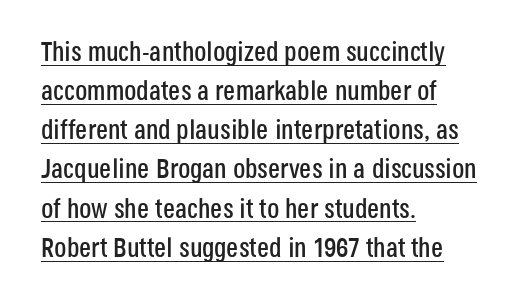
{"italic": "no", "underline": "yes", "align": "left", "line_spacing": "normal", "line_spacing_ratio": 1.45, "letter_spacing": "normal", "letter_spacing_em": 0.0, "glyph_px": 27}
